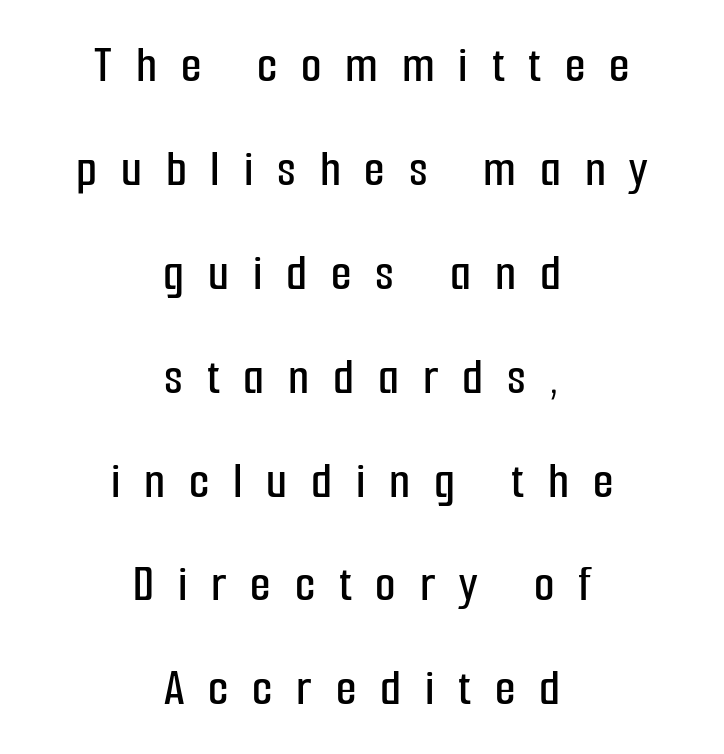
{"serif": "no", "italic": "no", "width": "condensed", "stroke_contrast": "low", "x_height": "medium", "monospaced": "no", "underline": "no", "align": "center", "line_spacing": "loose", "line_spacing_ratio": 1.96, "letter_spacing": "wide", "letter_spacing_em": 0.45, "glyph_px": 53}
